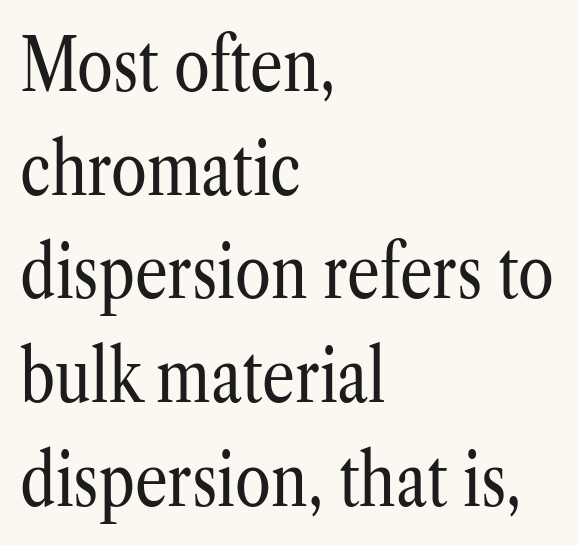
The image shows 73 px regular-weight, condensed serif type, upright; set left-aligned, normal line spacing (1.42x), normal letter spacing, not underlined; low stroke contrast and a medium x-height.
